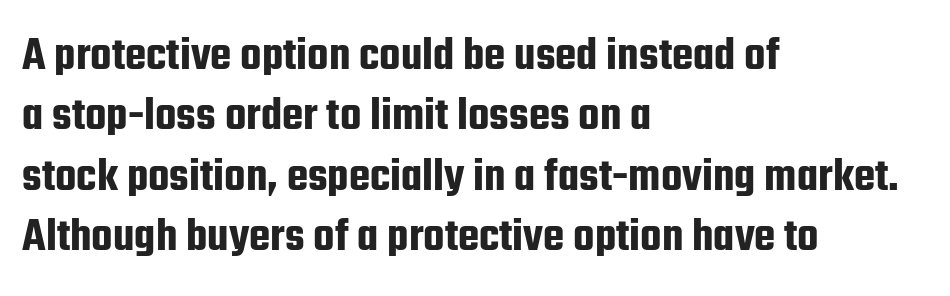
{"serif": "no", "italic": "no", "width": "condensed", "stroke_contrast": "low", "x_height": "medium", "monospaced": "no", "underline": "no", "align": "left", "line_spacing_ratio": 1.23, "letter_spacing": "normal", "letter_spacing_em": 0.0, "glyph_px": 49}
